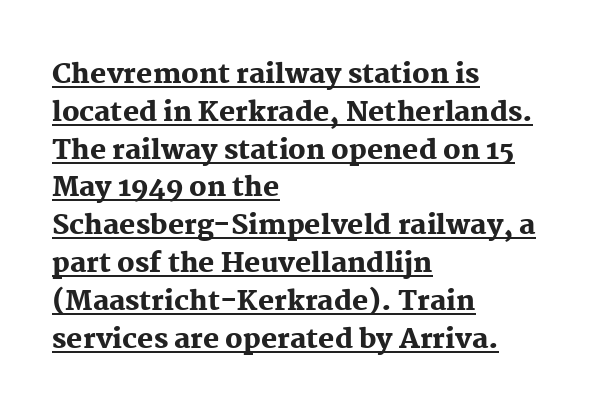
Does the leading feel generous? No, just average. These words are printed bold, with thick strokes throughout. The string is rendered with underlining switched on. In CSS terms this would be text-align: left.
